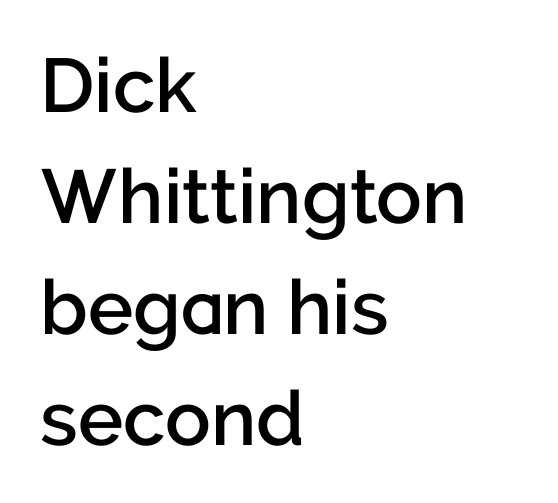
{"serif": "no", "italic": "no", "bold": "semi", "weight": "semibold", "width": "normal", "stroke_contrast": "low", "x_height": "medium", "monospaced": "no", "underline": "no", "align": "left", "line_spacing": "normal", "line_spacing_ratio": 1.46, "letter_spacing": "normal", "letter_spacing_em": 0.0, "glyph_px": 76}
